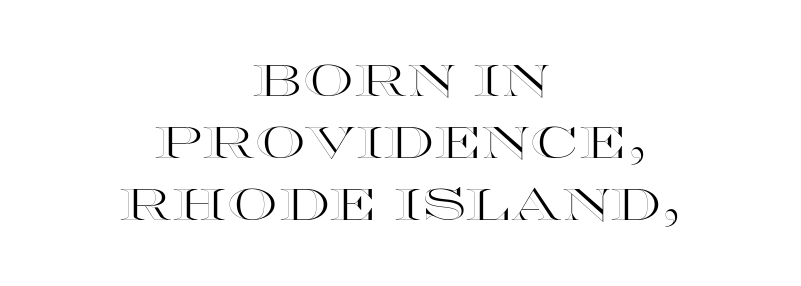
Q: Is the text italic (slanted)? A: No, it is upright.
Q: Is the text underlined? A: No.
Q: How is the paragraph aligned? A: Centered.
Q: Is the spacing between letters normal or unusually wide? A: Normal.
Q: Is the spacing between lines tight, normal or loose? A: Normal.
Q: Width (condensed, normal, or wide)? A: Wide.
Q: x-height? A: Large.
Q: Monospaced? A: No.
